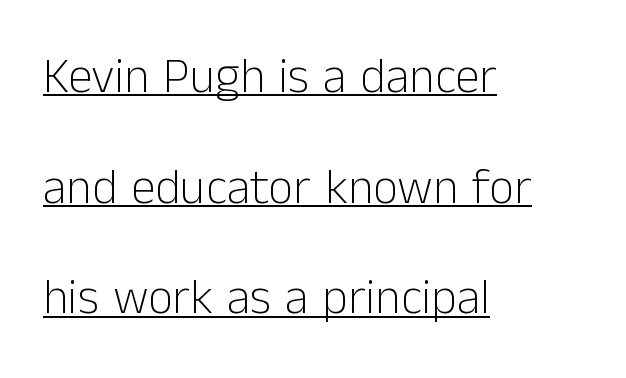
These glyphs show unthickened strokes, regular width or finer. A roman cut, with each character standing at attention. You could not count columns in this text — the font is proportionally spaced. Alignment: flush left.
